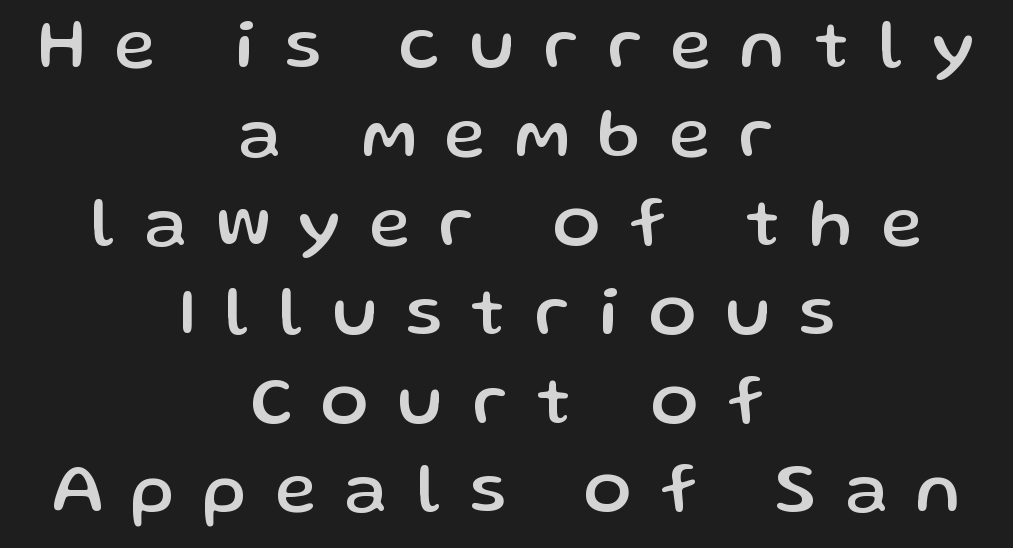
Q: Is the text italic (slanted)? A: No, it is upright.
Q: Is the typeface a serif or a sans-serif typeface? A: Sans-serif.
Q: Is the text underlined? A: No.
Q: How is the paragraph aligned? A: Centered.
Q: Is the spacing between letters normal or unusually wide? A: Unusually wide.
Q: Is the spacing between lines tight, normal or loose? A: Normal.
Q: Width (condensed, normal, or wide)? A: Normal.
Q: Stroke contrast? A: Low.
Q: x-height? A: Medium.
Q: Monospaced? A: No.
